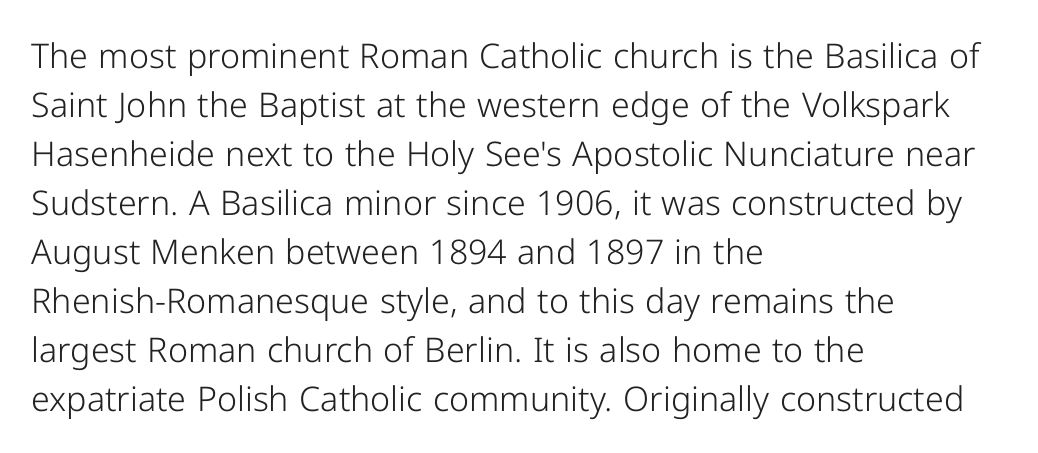
{"serif": "no", "italic": "no", "bold": "no", "weight": "light", "width": "normal", "stroke_contrast": "low", "x_height": "medium", "monospaced": "no", "underline": "no", "align": "left", "line_spacing": "normal", "line_spacing_ratio": 1.44, "letter_spacing": "normal", "letter_spacing_em": 0.0, "glyph_px": 34}
